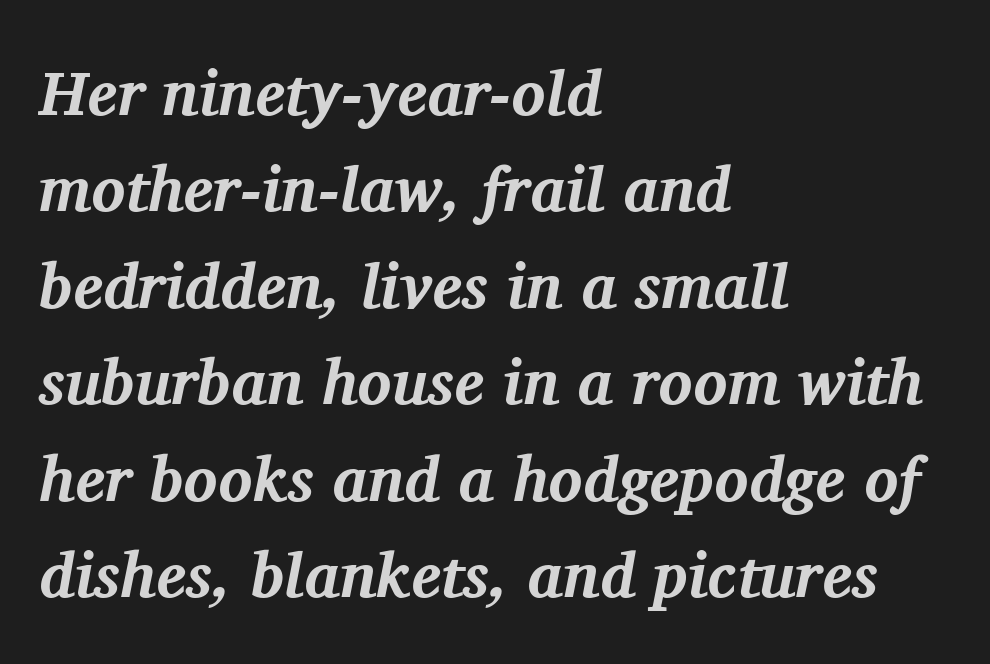
The image shows 63 px bold serif type, italic (leaning right); set left-aligned, normal line spacing (1.53x), normal letter spacing, not underlined; medium stroke contrast and a medium x-height.
